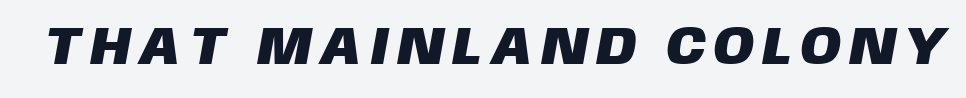
The words here are not underlined. The type family on display is of the sans-serif kind. The letters advance in unequal steps, a hallmark of proportional type. Display-style spreading of the glyphs; the letterfit is very open.
